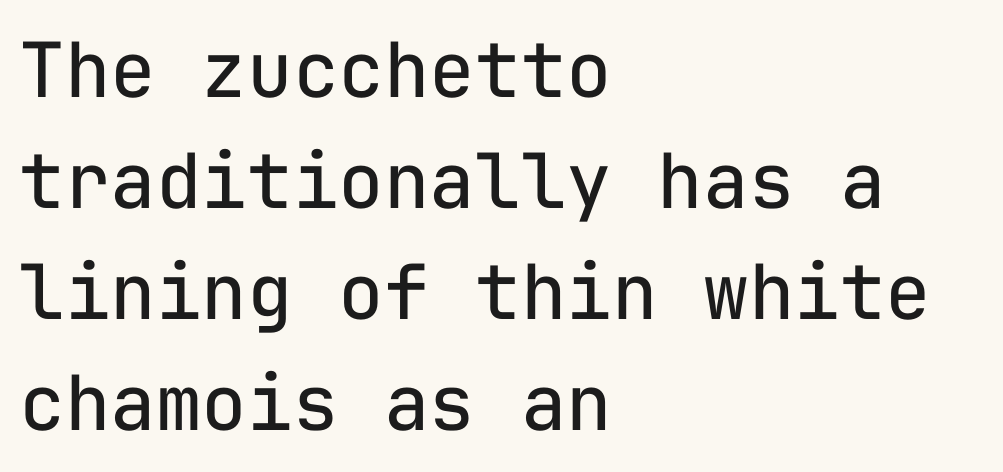
A typesetter would call this monospace, since all characters share one set width. Vertical stems look standard width or narrower in stroke. The lines in this sample share a left origin and differ only in where they stop. The type sits square on the baseline with zero lean.
